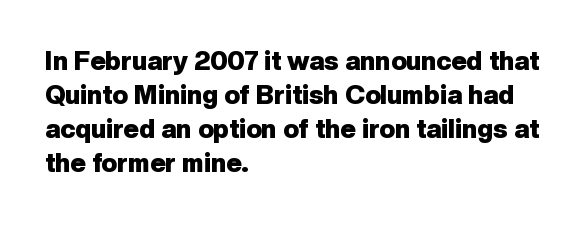
{"italic": "no", "bold": "yes", "underline": "no", "align": "left", "line_spacing": "normal", "line_spacing_ratio": 1.31, "letter_spacing": "normal", "letter_spacing_em": 0.0, "glyph_px": 26}
